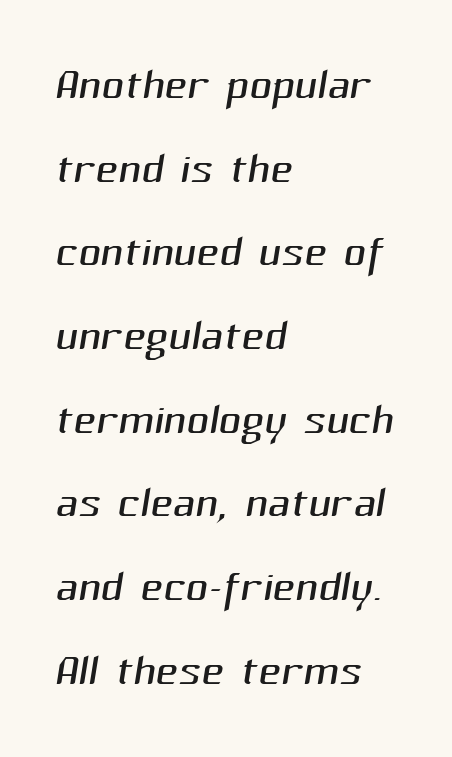
The passage shown is not underscored anywhere. Where is the straight margin? On the left. Each word holds together tightly as a unit, with standard inter-letter gaps. A typesetter would call this proportional, since set widths differ per character. Vertically, the passage feels balanced, rows spaced as you'd expect.
